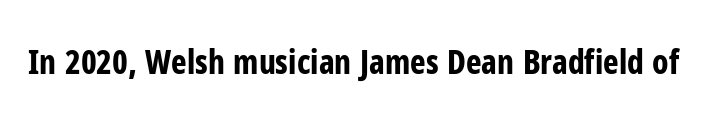
{"serif": "no", "italic": "no", "bold": "yes", "weight": "bold", "width": "condensed", "stroke_contrast": "low", "x_height": "medium", "monospaced": "no", "underline": "no", "letter_spacing": "normal", "letter_spacing_em": 0.0, "glyph_px": 33}
